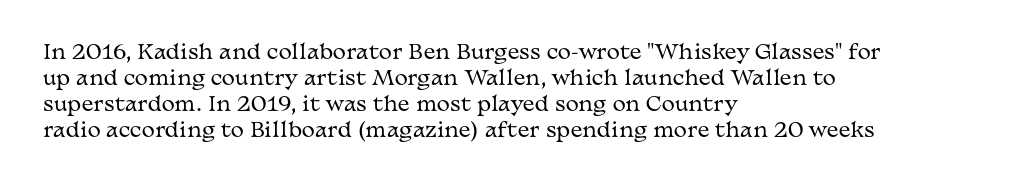
Q: Is the text bold? A: No.
Q: Is the text italic (slanted)? A: No, it is upright.
Q: Is the text underlined? A: No.
Q: How is the paragraph aligned? A: Left-aligned.
Q: Is the spacing between letters normal or unusually wide? A: Normal.
Q: Is the spacing between lines tight, normal or loose? A: Normal.
